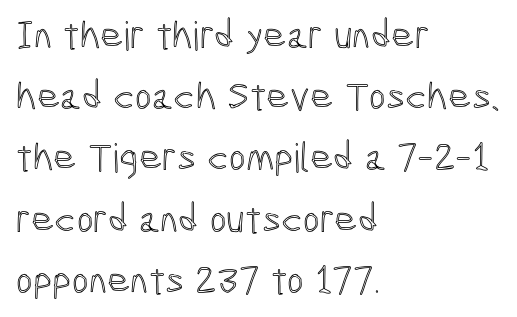
Q: Is the text italic (slanted)? A: No, it is upright.
Q: Is the text underlined? A: No.
Q: How is the paragraph aligned? A: Left-aligned.
Q: Is the spacing between letters normal or unusually wide? A: Normal.
Q: Is the spacing between lines tight, normal or loose? A: Normal.
Q: Width (condensed, normal, or wide)? A: Condensed.
Q: x-height? A: Medium.
Q: Monospaced? A: No.
